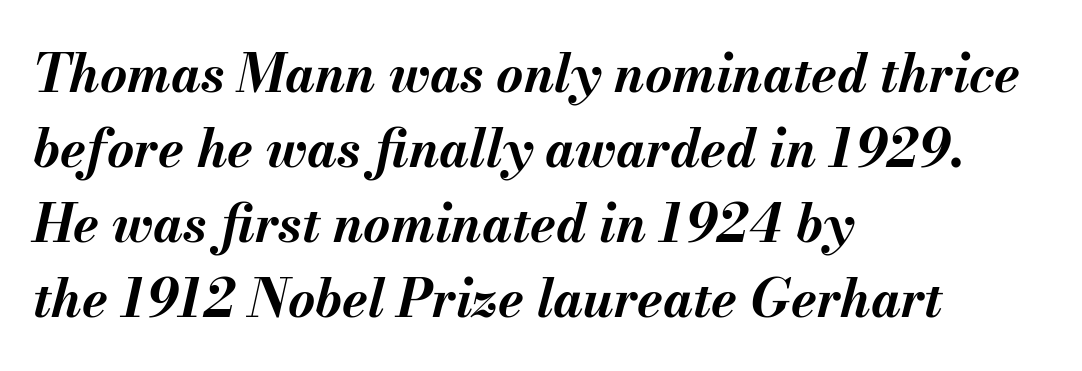
{"italic": "yes", "lean": "right", "slant_degrees": 13, "bold": "yes", "weight": "bold", "width": "normal", "stroke_contrast": "medium", "x_height": "small", "monospaced": "no", "underline": "no", "align": "left", "line_spacing": "normal", "line_spacing_ratio": 1.44, "letter_spacing": "normal", "letter_spacing_em": 0.0, "glyph_px": 52}
